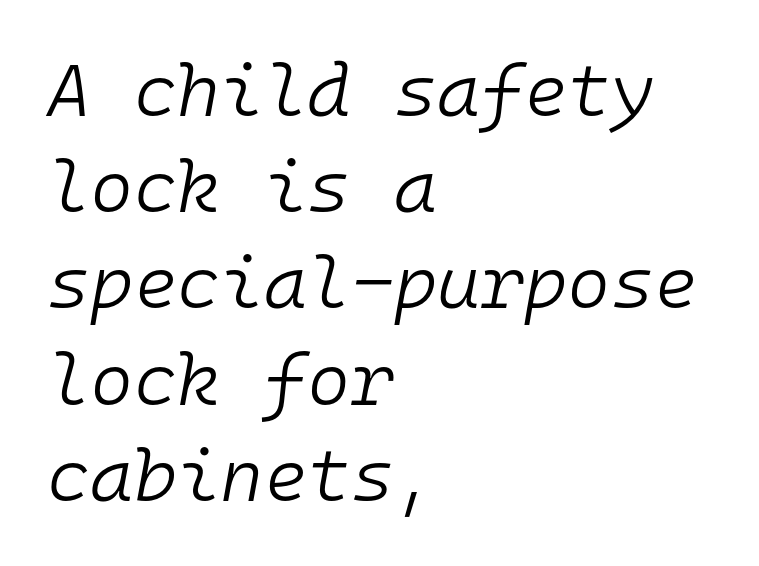
The image shows 74 px light type, italic (leaning right), monospaced; set left-aligned, normal line spacing (1.3x), normal letter spacing, not underlined; low stroke contrast and a medium x-height.
